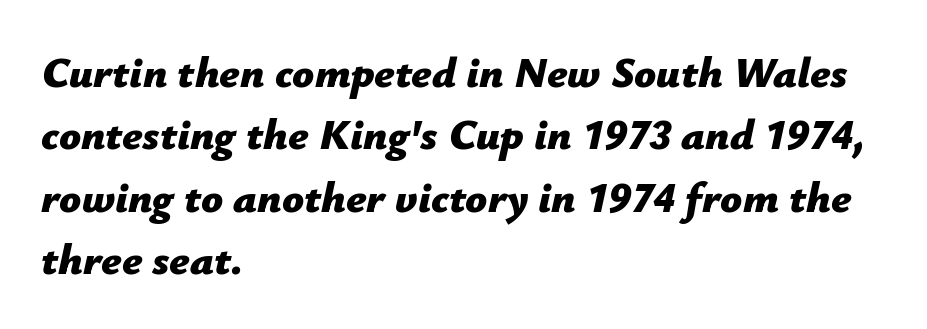
Q: Is the text bold? A: Yes.
Q: Is the text italic (slanted)? A: Yes, it leans right by about 12 degrees.
Q: Is the text underlined? A: No.
Q: How is the paragraph aligned? A: Left-aligned.
Q: Is the spacing between letters normal or unusually wide? A: Normal.
Q: Is the spacing between lines tight, normal or loose? A: Normal.
Q: Width (condensed, normal, or wide)? A: Normal.
Q: Stroke contrast? A: Low.
Q: x-height? A: Medium.
Q: Monospaced? A: No.
